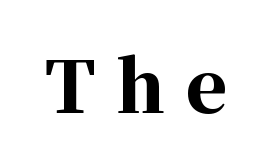
The image shows 71 px bold serif type, upright; set unusually wide letter spacing (+0.29 em), not underlined; high stroke contrast and a medium x-height.
